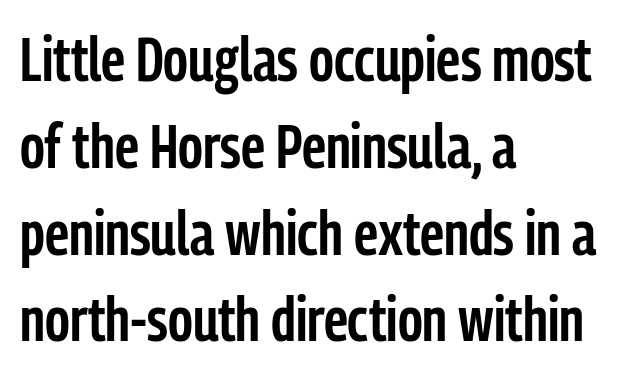
Q: Is the text bold? A: Semi-bold.
Q: Is the text italic (slanted)? A: No, it is upright.
Q: Is the typeface a serif or a sans-serif typeface? A: Sans-serif.
Q: Is the text underlined? A: No.
Q: How is the paragraph aligned? A: Left-aligned.
Q: Is the spacing between letters normal or unusually wide? A: Normal.
Q: Is the spacing between lines tight, normal or loose? A: Normal.
Q: Width (condensed, normal, or wide)? A: Condensed.
Q: Stroke contrast? A: Low.
Q: x-height? A: Medium.
Q: Monospaced? A: No.
